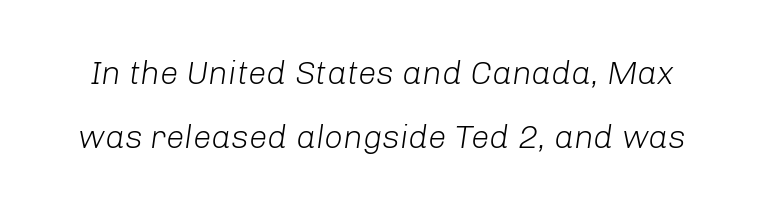
{"italic": "yes", "lean": "right", "slant_degrees": 8, "bold": "no", "weight": "light", "width": "normal", "stroke_contrast": "low", "x_height": "medium", "monospaced": "no", "underline": "no", "line_spacing": "loose", "line_spacing_ratio": 1.93, "letter_spacing": "normal", "letter_spacing_em": 0.0, "glyph_px": 33}
